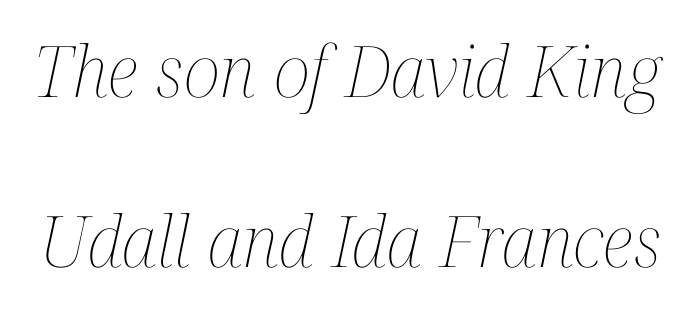
In terms of leading, this rendering errs on the spacious side. Does extra space separate the letters? No, they use regular spacing. This sample has the flowing, uneven cadence of proportional lettering. Has an underline been added? It has not.
